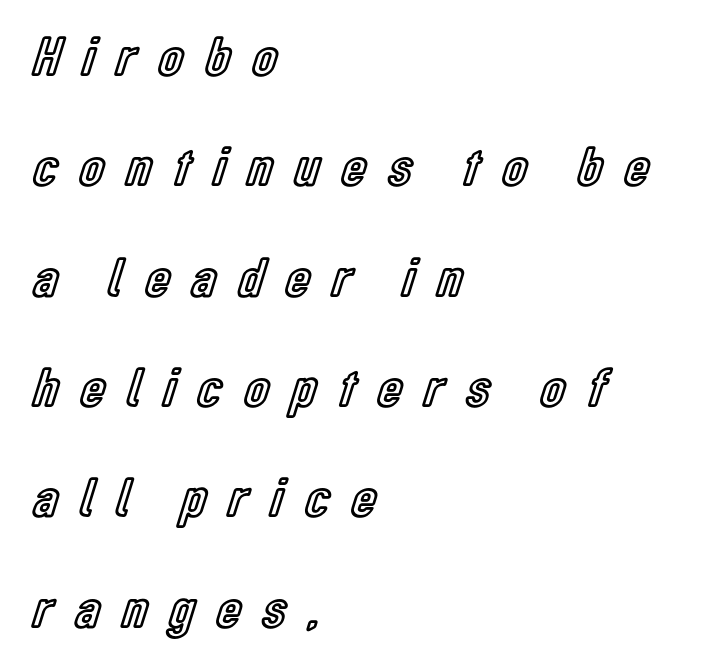
{"width": "condensed", "x_height": "medium", "monospaced": "no", "underline": "no", "align": "left", "line_spacing": "loose", "line_spacing_ratio": 1.97, "letter_spacing": "wide", "letter_spacing_em": 0.4, "glyph_px": 56}
